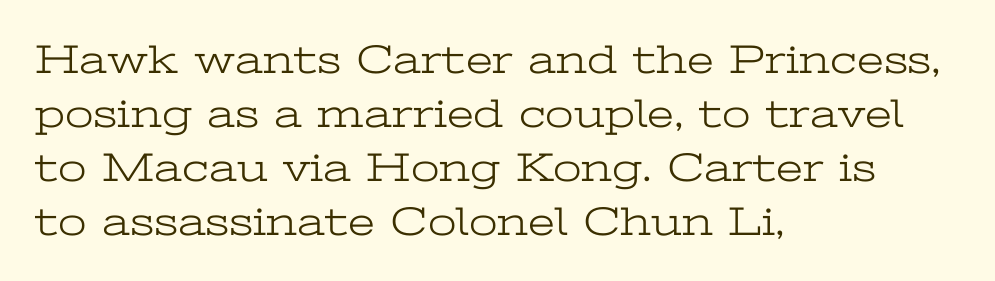
The image shows 41 px light, wide serif type, upright; set left-aligned, normal line spacing (1.32x), normal letter spacing, not underlined; low stroke contrast and a medium x-height.
